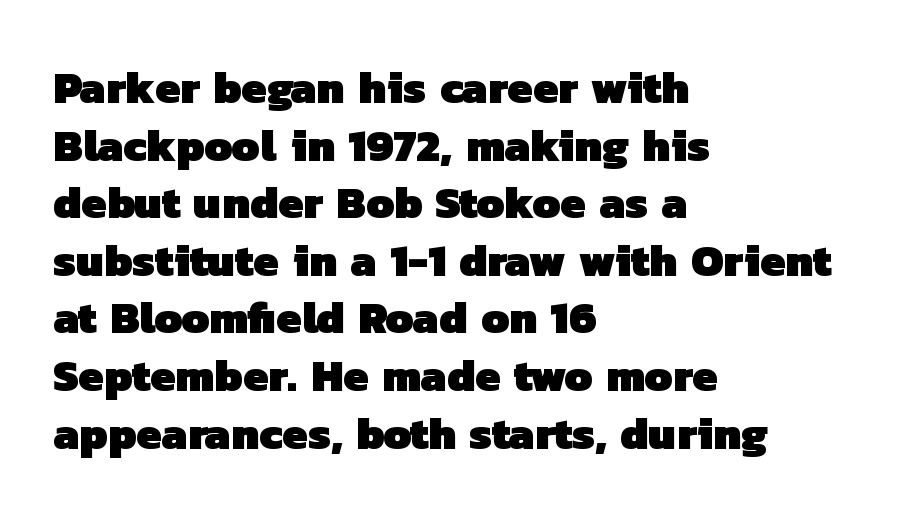
Q: Is the text bold? A: Yes.
Q: Is the typeface a serif or a sans-serif typeface? A: Sans-serif.
Q: Is the text underlined? A: No.
Q: How is the paragraph aligned? A: Left-aligned.
Q: Is the spacing between letters normal or unusually wide? A: Normal.
Q: Is the spacing between lines tight, normal or loose? A: Normal.
Q: Width (condensed, normal, or wide)? A: Normal.
Q: Stroke contrast? A: Low.
Q: x-height? A: Medium.
Q: Monospaced? A: No.
